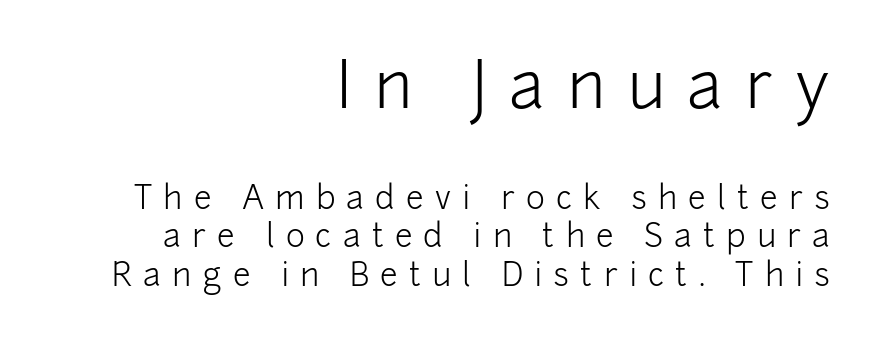
{"serif": "no", "italic": "no", "bold": "no", "weight": "light", "width": "normal", "stroke_contrast": "low", "x_height": "medium", "monospaced": "no", "underline": "no", "align": "right", "line_spacing_ratio": 1.19, "letter_spacing": "wide", "letter_spacing_em": 0.35, "larger_block": "first", "size_ratio": 2.0, "glyph_px": 64}
